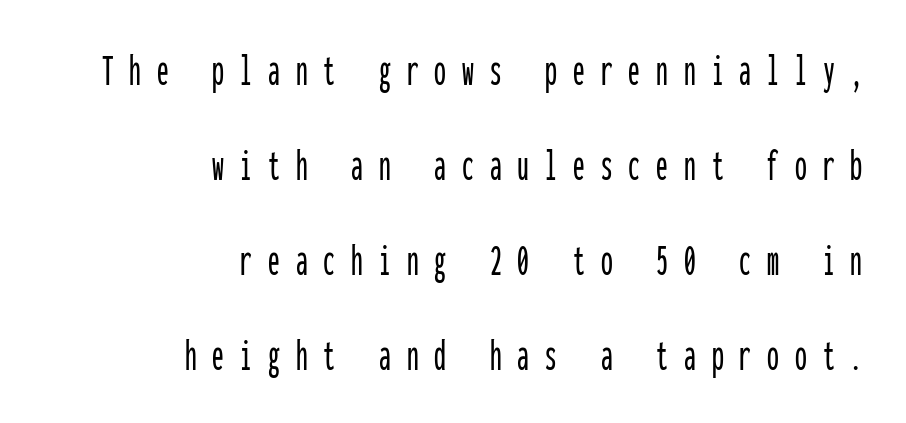
A flush-right, rag-left setting is used for this passage. The letters stand upright; this is a roman face. Display-style spreading of the glyphs; the letterfit is very open. You could count columns in this text — the font is strictly monospaced. Rule under the text: the space is simply empty.
